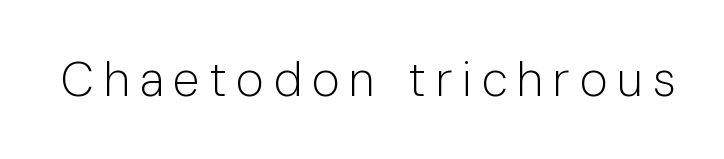
{"serif": "no", "italic": "no", "bold": "no", "weight": "light", "width": "normal", "stroke_contrast": "low", "x_height": "medium", "monospaced": "no", "underline": "no", "letter_spacing": "wide", "letter_spacing_em": 0.2, "glyph_px": 48}
